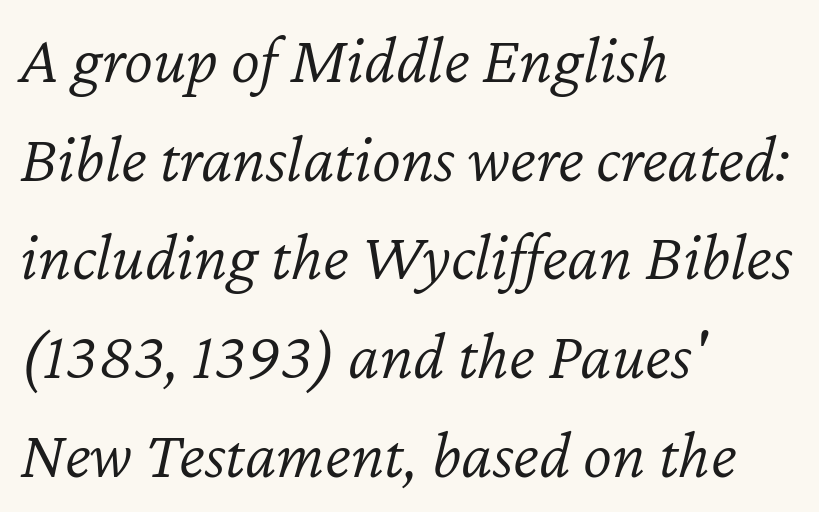
{"italic": "yes", "lean": "right", "slant_degrees": 12, "bold": "no", "weight": "light", "width": "normal", "stroke_contrast": "low", "x_height": "medium", "monospaced": "no", "underline": "no", "align": "left", "line_spacing": "normal", "line_spacing_ratio": 1.43, "letter_spacing": "normal", "letter_spacing_em": 0.0, "glyph_px": 69}
